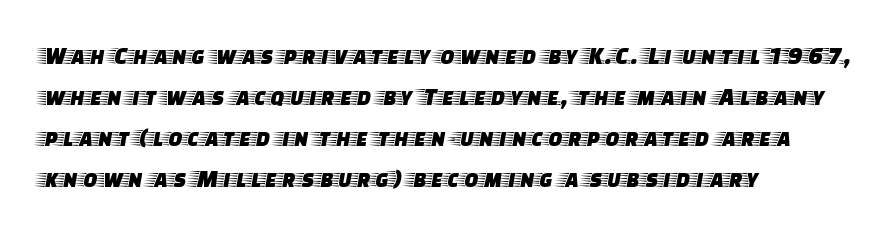
{"underline": "no", "align": "left", "line_spacing": "normal", "line_spacing_ratio": 1.58, "letter_spacing": "normal", "letter_spacing_em": 0.0, "glyph_px": 26}
